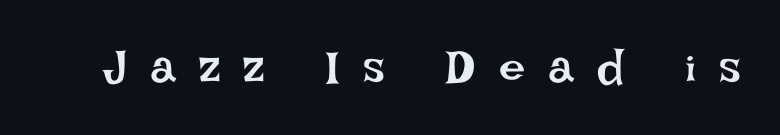
{"italic": "no", "bold": "no", "weight": "regular", "width": "normal", "stroke_contrast": "low", "x_height": "large", "monospaced": "no", "underline": "no", "letter_spacing": "wide", "letter_spacing_em": 0.49, "glyph_px": 47}
